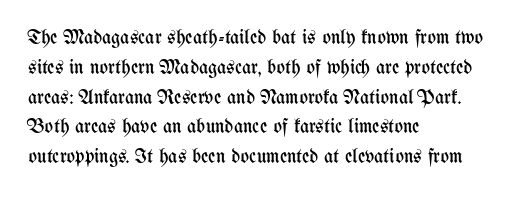
The image shows 20 px text type, upright; set left-aligned, normal line spacing (1.49x), normal letter spacing, not underlined.
